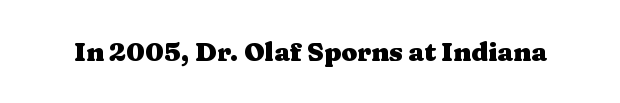
Q: Is the text bold? A: Yes.
Q: Is the text italic (slanted)? A: No, it is upright.
Q: Is the text underlined? A: No.
Q: Is the spacing between letters normal or unusually wide? A: Normal.
